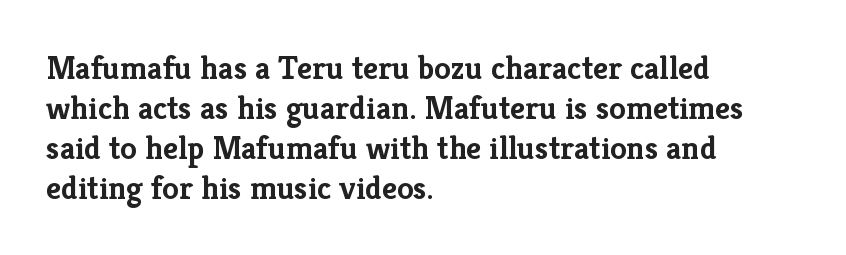
Q: Is the text bold? A: Yes.
Q: Is the text italic (slanted)? A: No, it is upright.
Q: Is the typeface a serif or a sans-serif typeface? A: Serif.
Q: Is the text underlined? A: No.
Q: How is the paragraph aligned? A: Left-aligned.
Q: Is the spacing between letters normal or unusually wide? A: Normal.
Q: Width (condensed, normal, or wide)? A: Normal.
Q: Stroke contrast? A: Low.
Q: x-height? A: Medium.
Q: Monospaced? A: No.
